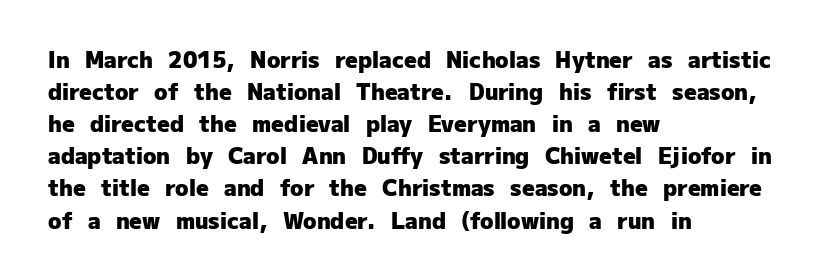
Q: Is the text bold? A: Yes.
Q: Is the text italic (slanted)? A: No, it is upright.
Q: Is the text underlined? A: No.
Q: How is the paragraph aligned? A: Left-aligned.
Q: Is the spacing between letters normal or unusually wide? A: Normal.
Q: Is the spacing between lines tight, normal or loose? A: Normal.
